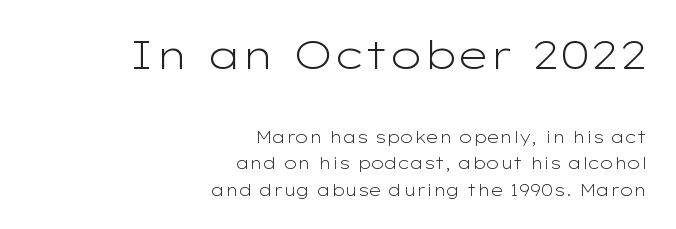
Q: Is the text bold? A: No.
Q: Is the text italic (slanted)? A: No, it is upright.
Q: Is the typeface a serif or a sans-serif typeface? A: Sans-serif.
Q: Is the text underlined? A: No.
Q: How is the paragraph aligned? A: Right-aligned.
Q: Is the spacing between letters normal or unusually wide? A: Normal.
Q: Is the spacing between lines tight, normal or loose? A: Normal.
Q: Which block of text is set in a larger size, the first (top) or the second (bottom)? A: The first (top) one.
Q: Width (condensed, normal, or wide)? A: Wide.
Q: Stroke contrast? A: Low.
Q: x-height? A: Medium.
Q: Monospaced? A: No.
